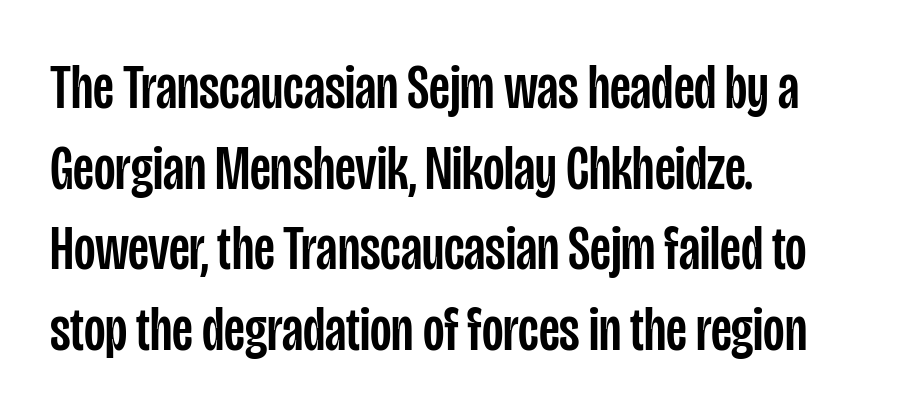
The image shows 62 px condensed sans-serif type, upright; set left-aligned, normal line spacing (1.3x), normal letter spacing, not underlined; low stroke contrast and a large x-height.
